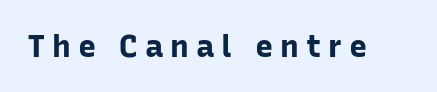
{"serif": "no", "italic": "no", "bold": "yes", "weight": "bold", "width": "normal", "stroke_contrast": "low", "x_height": "medium", "monospaced": "no", "underline": "no", "letter_spacing": "wide", "letter_spacing_em": 0.22, "glyph_px": 31}
